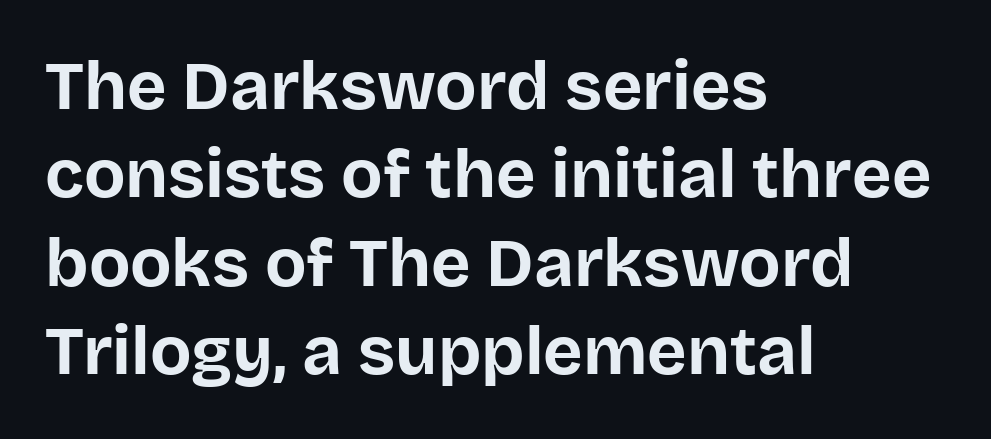
You can tell from the bare stems that sans-serif type was used. In terms of letterspacing, this is plain default setting. Proportional: the letters do not fall into vertical columns. Honestly, the row spacing looks completely unremarkable.
